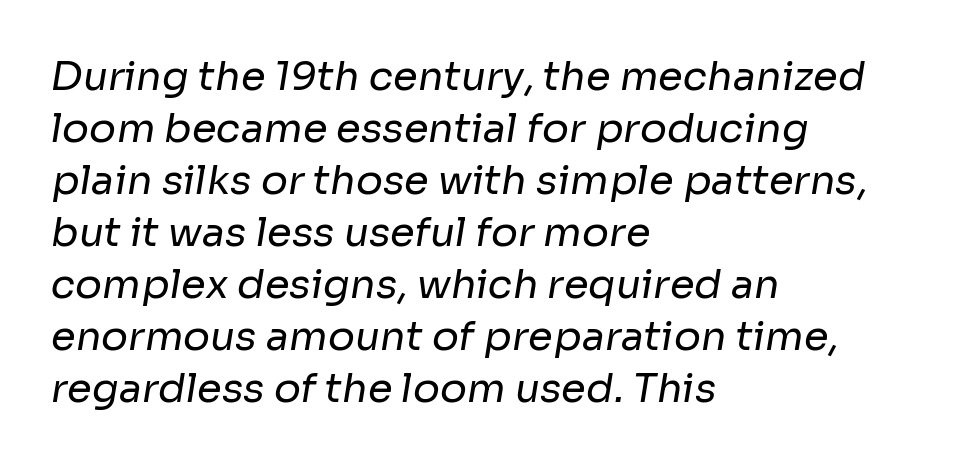
{"serif": "no", "bold": "no", "weight": "regular", "width": "normal", "stroke_contrast": "low", "x_height": "medium", "monospaced": "no", "underline": "no", "align": "left", "line_spacing": "normal", "line_spacing_ratio": 1.3, "letter_spacing": "normal", "letter_spacing_em": 0.0, "glyph_px": 40}
